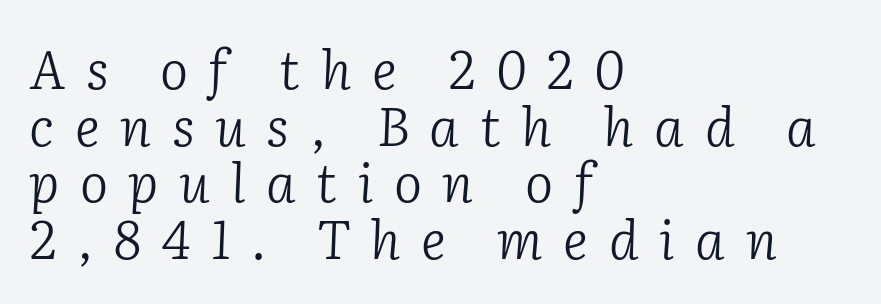
The image shows 53 px light serif type, italic (leaning right); set left-aligned, tight line spacing (1.07x), unusually wide letter spacing (+0.39 em), not underlined; low stroke contrast and a medium x-height.
